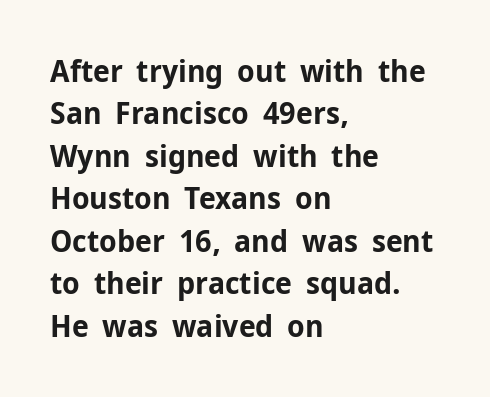
The image shows 31 px bold sans-serif type, upright; set left-aligned, normal line spacing (1.37x), normal letter spacing, not underlined; low stroke contrast and a medium x-height.
